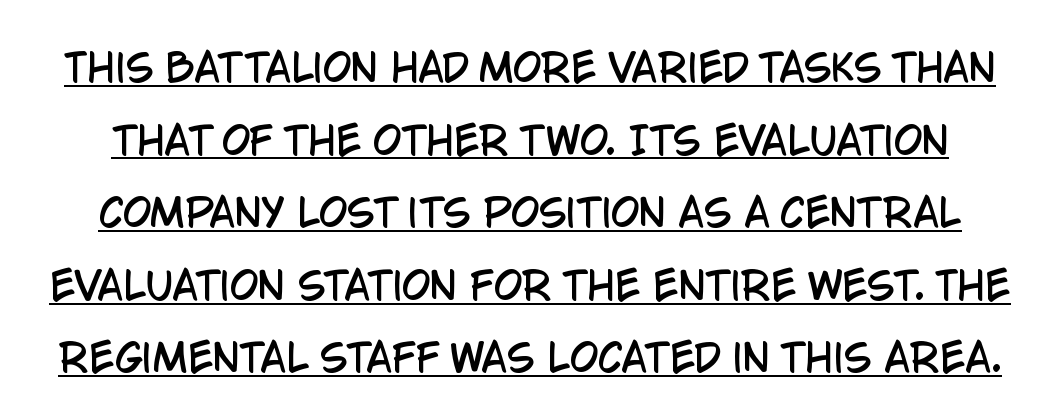
The image shows 37 px condensed sans-serif type, upright; set loose line spacing (1.96x), normal letter spacing, underlined; low stroke contrast and a large x-height.
